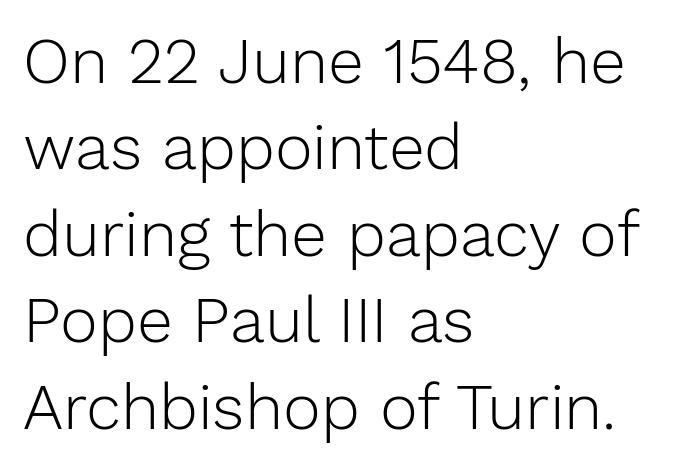
Q: Is the text bold? A: No.
Q: Is the text italic (slanted)? A: No, it is upright.
Q: Is the typeface a serif or a sans-serif typeface? A: Sans-serif.
Q: Is the text underlined? A: No.
Q: How is the paragraph aligned? A: Left-aligned.
Q: Is the spacing between letters normal or unusually wide? A: Normal.
Q: Is the spacing between lines tight, normal or loose? A: Normal.
Q: Width (condensed, normal, or wide)? A: Normal.
Q: Stroke contrast? A: Low.
Q: x-height? A: Medium.
Q: Monospaced? A: No.
